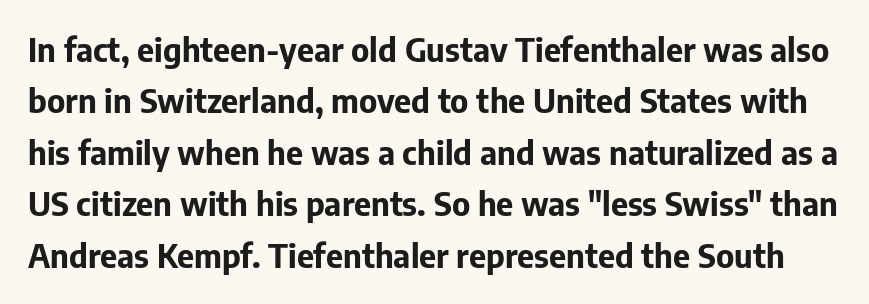
A bare baseline throughout the passage. The leading is moderate, giving the passage an even texture. Every letter is thick-stroked: bold, no question. Note the varied advance widths — an 'i' is clearly narrower than an 'm'. Check where the strokes stop: nothing finishes them off — pure sans. Is there any slant? The stems are plumb.
